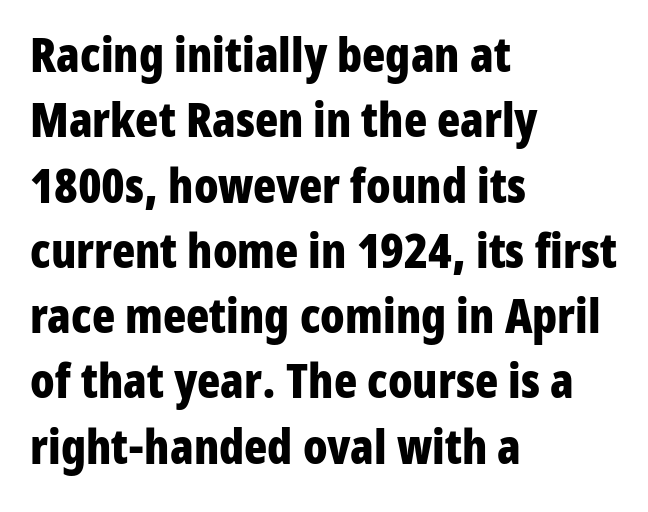
The image shows 48 px bold, condensed sans-serif type, upright; set left-aligned, normal line spacing (1.36x), normal letter spacing, not underlined; low stroke contrast and a medium x-height.
